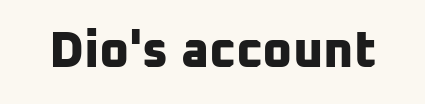
Q: Is the text bold? A: Yes.
Q: Is the typeface a serif or a sans-serif typeface? A: Sans-serif.
Q: Is the text underlined? A: No.
Q: Is the spacing between letters normal or unusually wide? A: Normal.
Q: Width (condensed, normal, or wide)? A: Normal.
Q: Stroke contrast? A: Low.
Q: x-height? A: Medium.
Q: Monospaced? A: No.
